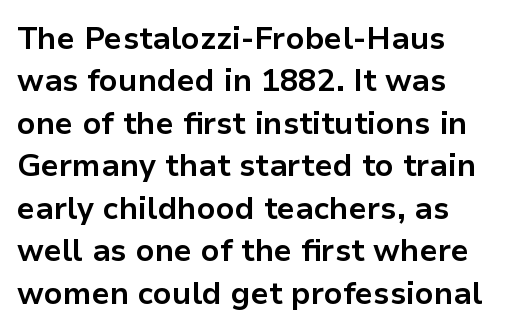
The setting favours the left margin, as ordinary paragraphs usually do. Reading down the column, the eye jumps a familiar distance to each next line. Each letter keeps its own natural width here, so spacing adapts to shape. The lettering stays uniformly vertical, giving the passage a roman look.
